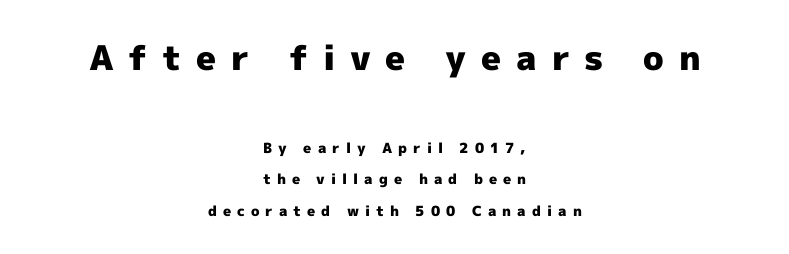
Q: Is the text bold? A: Yes.
Q: Is the text italic (slanted)? A: No, it is upright.
Q: Is the typeface a serif or a sans-serif typeface? A: Sans-serif.
Q: Is the text underlined? A: No.
Q: How is the paragraph aligned? A: Centered.
Q: Is the spacing between letters normal or unusually wide? A: Unusually wide.
Q: Is the spacing between lines tight, normal or loose? A: Loose.
Q: Which block of text is set in a larger size, the first (top) or the second (bottom)? A: The first (top) one.
Q: Width (condensed, normal, or wide)? A: Normal.
Q: x-height? A: Medium.
Q: Monospaced? A: No.
